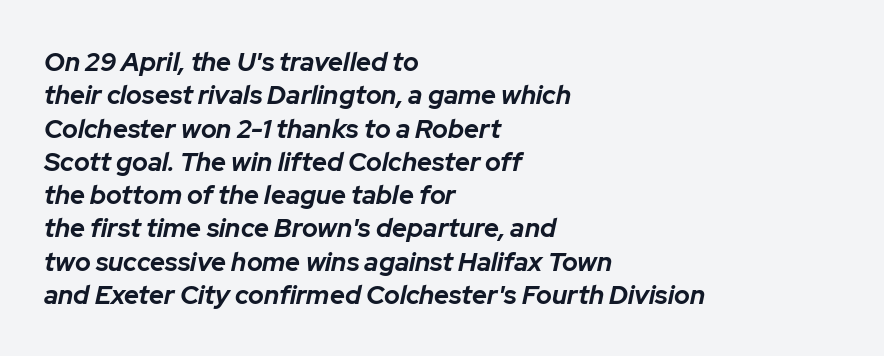
The image shows 26 px bold type, italic (leaning right); set left-aligned, normal line spacing (1.28x), normal letter spacing, not underlined.
